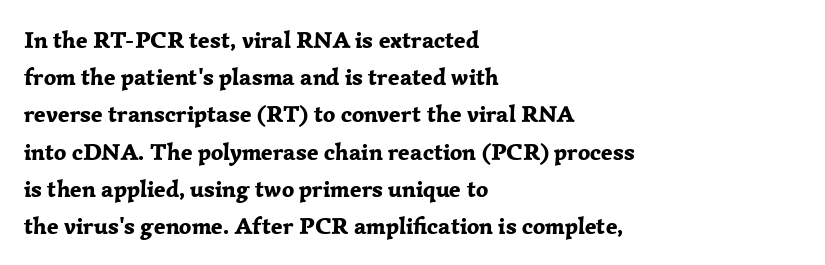
{"italic": "no", "bold": "yes", "underline": "no", "align": "left", "line_spacing": "normal", "line_spacing_ratio": 1.55, "letter_spacing": "normal", "letter_spacing_em": 0.0, "glyph_px": 24}
